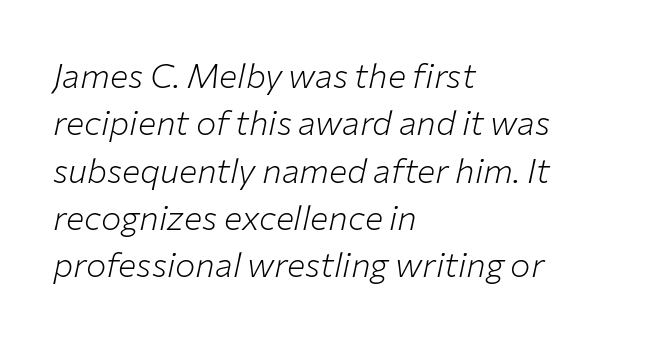
Q: Is the text bold? A: No.
Q: Is the text italic (slanted)? A: Yes, it leans right by about 12 degrees.
Q: Is the text underlined? A: No.
Q: How is the paragraph aligned? A: Left-aligned.
Q: Is the spacing between letters normal or unusually wide? A: Normal.
Q: Is the spacing between lines tight, normal or loose? A: Normal.
Q: Width (condensed, normal, or wide)? A: Normal.
Q: Stroke contrast? A: Low.
Q: x-height? A: Medium.
Q: Monospaced? A: No.
